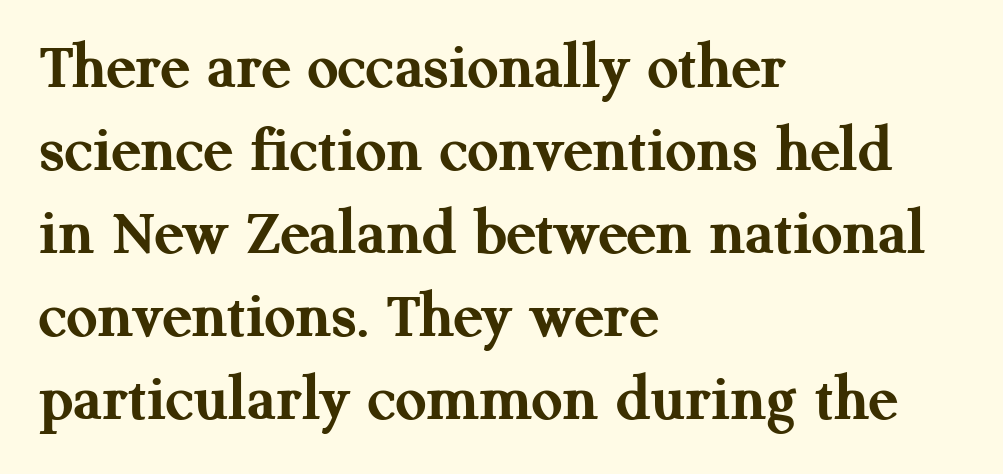
Q: Is the text bold? A: Yes.
Q: Is the text italic (slanted)? A: No, it is upright.
Q: Is the typeface a serif or a sans-serif typeface? A: Serif.
Q: Is the text underlined? A: No.
Q: How is the paragraph aligned? A: Left-aligned.
Q: Is the spacing between letters normal or unusually wide? A: Normal.
Q: Width (condensed, normal, or wide)? A: Normal.
Q: Stroke contrast? A: Medium.
Q: x-height? A: Medium.
Q: Monospaced? A: No.
